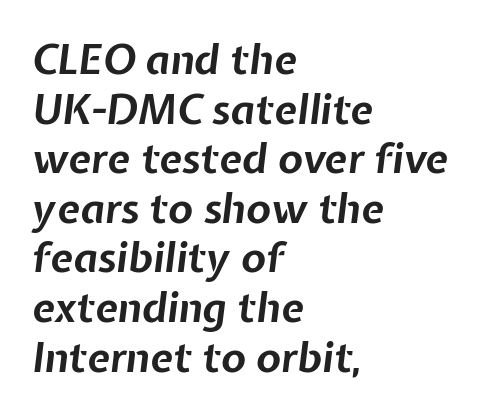
The letters sit at their default tracking, neither squeezed nor spread. This sample has the flowing, uneven cadence of proportional lettering. In terms of posture, this sample is oblique. Nobody drew a line under any word here.
